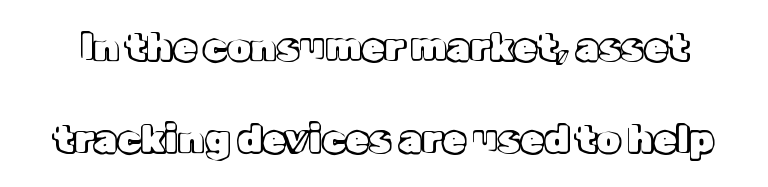
Q: Is the text italic (slanted)? A: No, it is upright.
Q: Is the text underlined? A: No.
Q: Is the spacing between letters normal or unusually wide? A: Normal.
Q: Is the spacing between lines tight, normal or loose? A: Loose.
Q: Width (condensed, normal, or wide)? A: Normal.
Q: x-height? A: Medium.
Q: Monospaced? A: No.
